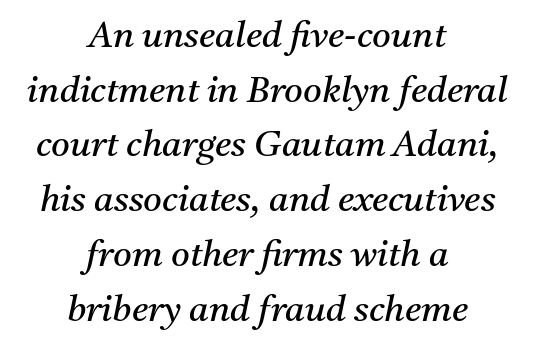
{"serif": "yes", "italic": "yes", "lean": "right", "slant_degrees": 11, "bold": "no", "weight": "regular", "width": "normal", "stroke_contrast": "medium", "x_height": "medium", "monospaced": "no", "underline": "no", "align": "center", "line_spacing": "normal", "line_spacing_ratio": 1.52, "letter_spacing": "normal", "letter_spacing_em": 0.0, "glyph_px": 36}
